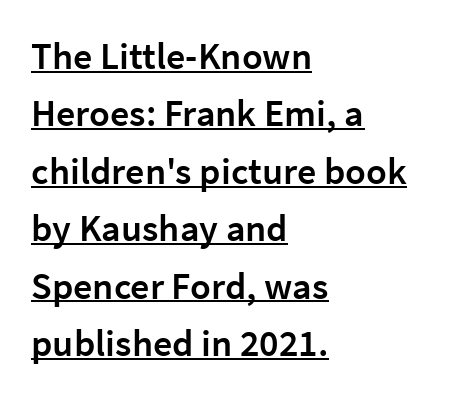
Are there feet on the stems? There aren't — it's a sans. Notice how the passage keeps a crisp vertical edge on the left only. Is the letter spacing exaggerated? No — it looks like the ordinary default. A typesetter would call this leading conventional body-copy spacing. A continuous stroke trails under the words, as in a hyperlink. This sample uses an upright cut, with every glyph sitting square on the baseline.
